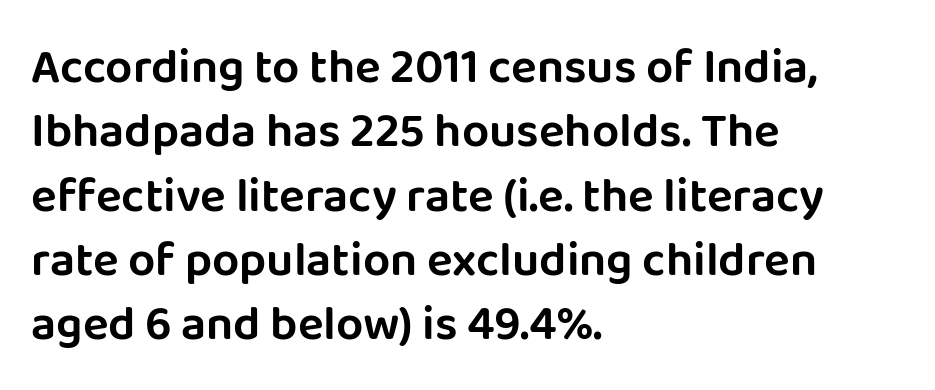
The paragraph shown leans on its left margin. The strip under each line holds only bare page. The passage shown is typed in a proportional face where columns would drift. Posture: straight, roman, zero tilt.
